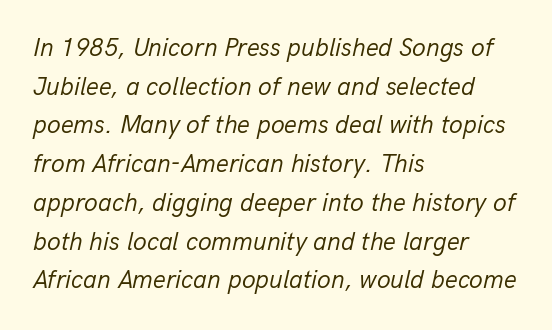
{"italic": "yes", "lean": "right", "slant_degrees": 13, "bold": "no", "underline": "no", "align": "left", "line_spacing": "normal", "line_spacing_ratio": 1.55, "letter_spacing": "normal", "letter_spacing_em": 0.0, "glyph_px": 25}
